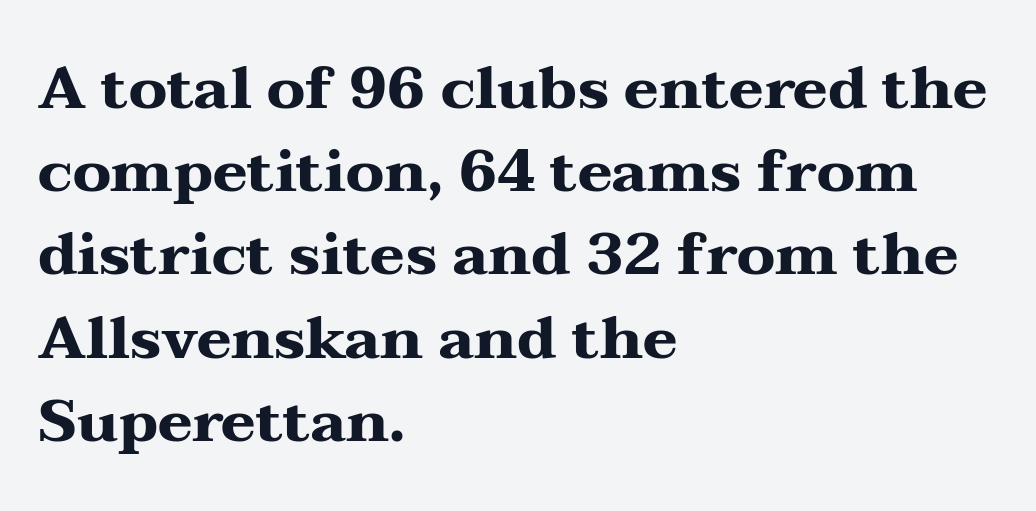
The image shows 59 px heavy, wide serif type, upright; set left-aligned, normal line spacing (1.41x), normal letter spacing, not underlined; medium stroke contrast and a medium x-height.
